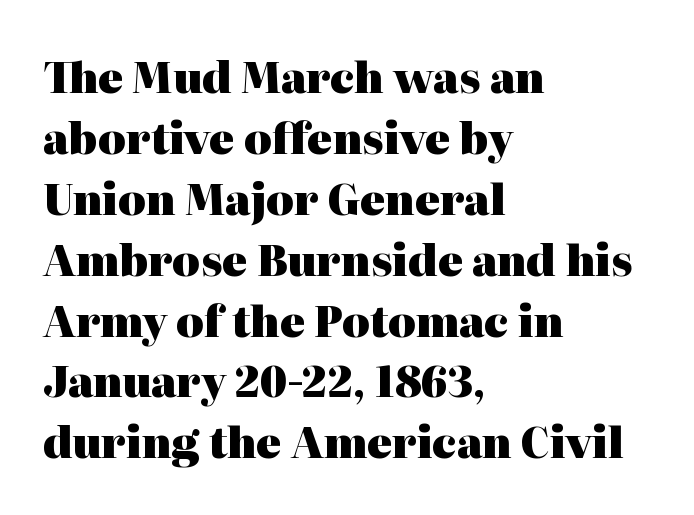
{"serif": "yes", "italic": "no", "bold": "yes", "weight": "heavy", "width": "normal", "stroke_contrast": "high", "x_height": "medium", "monospaced": "no", "underline": "no", "align": "left", "line_spacing": "normal", "line_spacing_ratio": 1.45, "letter_spacing": "normal", "letter_spacing_em": 0.0, "glyph_px": 42}
